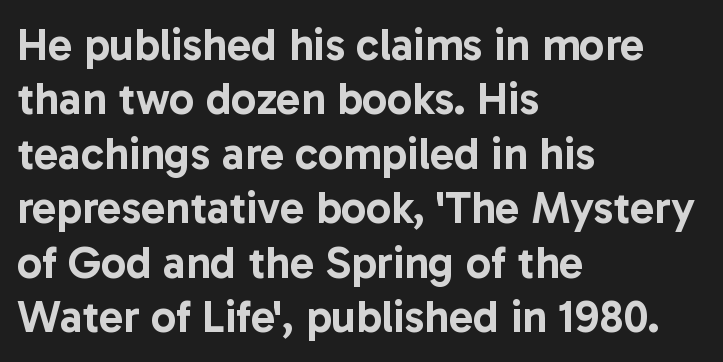
Q: Is the text italic (slanted)? A: No, it is upright.
Q: Is the typeface a serif or a sans-serif typeface? A: Sans-serif.
Q: Is the text underlined? A: No.
Q: How is the paragraph aligned? A: Left-aligned.
Q: Is the spacing between letters normal or unusually wide? A: Normal.
Q: Width (condensed, normal, or wide)? A: Normal.
Q: Stroke contrast? A: Low.
Q: x-height? A: Medium.
Q: Monospaced? A: No.
